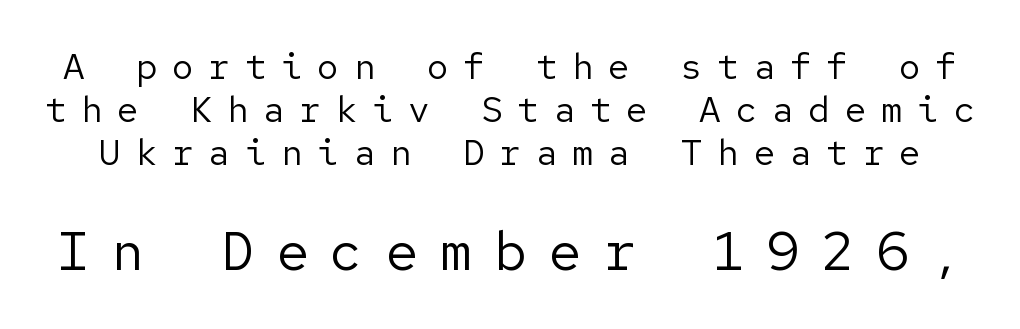
Q: Is the text bold? A: No.
Q: Is the text italic (slanted)? A: No, it is upright.
Q: Is the typeface a serif or a sans-serif typeface? A: Sans-serif.
Q: Is the text underlined? A: No.
Q: Is the spacing between letters normal or unusually wide? A: Unusually wide.
Q: Which block of text is set in a larger size, the first (top) or the second (bottom)? A: The second (bottom) one.
Q: Width (condensed, normal, or wide)? A: Normal.
Q: Stroke contrast? A: Low.
Q: x-height? A: Medium.
